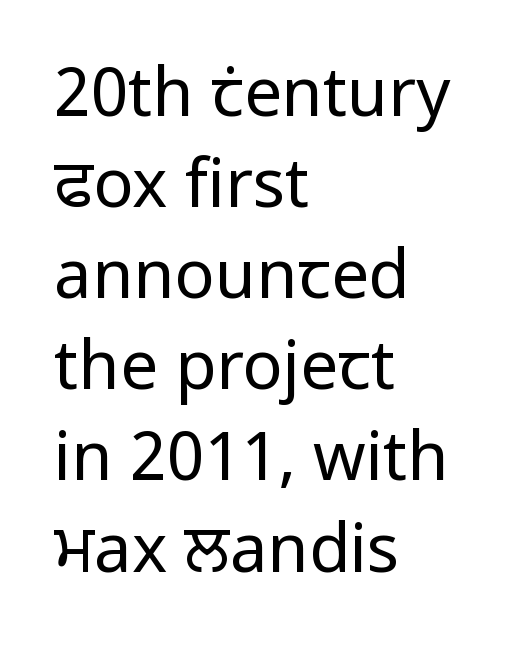
The image shows 67 px regular-weight sans-serif type, upright; set left-aligned, normal line spacing (1.36x), normal letter spacing, not underlined; low stroke contrast and a medium x-height.
